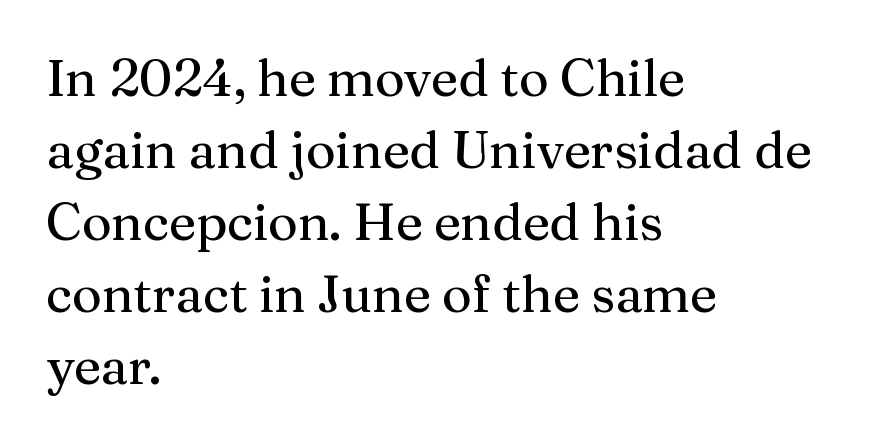
The image shows 51 px serif type, upright; set left-aligned, normal line spacing (1.41x), normal letter spacing, not underlined; medium stroke contrast and a medium x-height.
